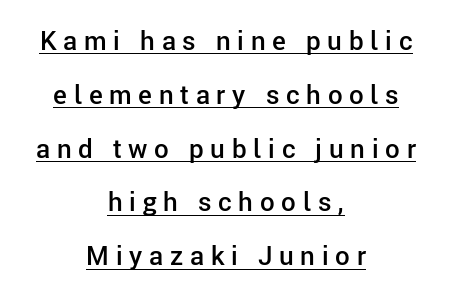
{"italic": "no", "bold": "semi", "underline": "yes", "align": "center", "line_spacing": "loose", "line_spacing_ratio": 2.07, "letter_spacing": "wide", "letter_spacing_em": 0.26, "glyph_px": 26}
